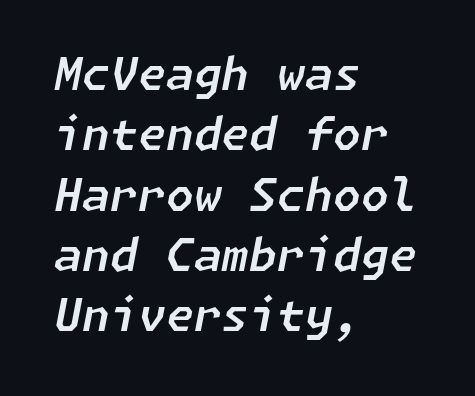
{"italic": "yes", "lean": "right", "slant_degrees": 11, "width": "normal", "stroke_contrast": "low", "x_height": "medium", "underline": "no", "align": "left", "line_spacing": "normal", "line_spacing_ratio": 1.34, "letter_spacing": "normal", "letter_spacing_em": 0.0, "glyph_px": 45}
